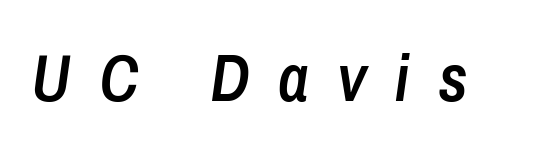
Q: Is the text bold? A: Semi-bold.
Q: Is the text italic (slanted)? A: Yes, it leans right by about 8 degrees.
Q: Is the text underlined? A: No.
Q: Is the spacing between letters normal or unusually wide? A: Unusually wide.
Q: Width (condensed, normal, or wide)? A: Condensed.
Q: Stroke contrast? A: Low.
Q: x-height? A: Medium.
Q: Monospaced? A: No.
